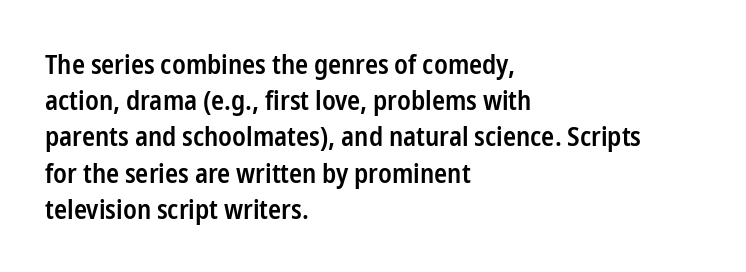
Nobody touched the tracking dial on this one. Its strokes are somewhat broadened, the hallmark of semibold type. Reading down the column, the eye jumps a familiar distance to each next line. Decoration check: the copy has no underline. The paragraph has a hard left edge and a soft right edge. Does the lettering tilt? It doesn't — this is upright.
